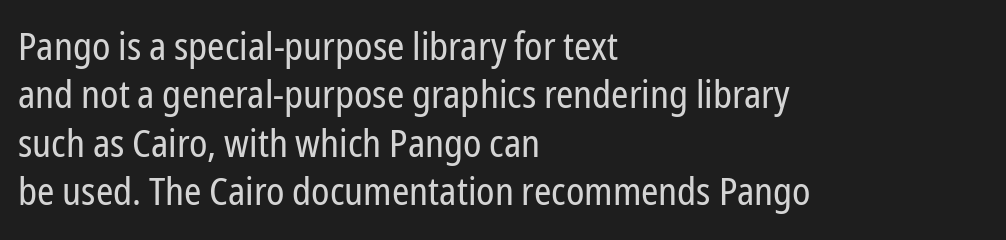
The image shows 39 px regular-weight, condensed sans-serif type, upright; set left-aligned, line spacing 1.24x, normal letter spacing, not underlined; low stroke contrast and a medium x-height.
